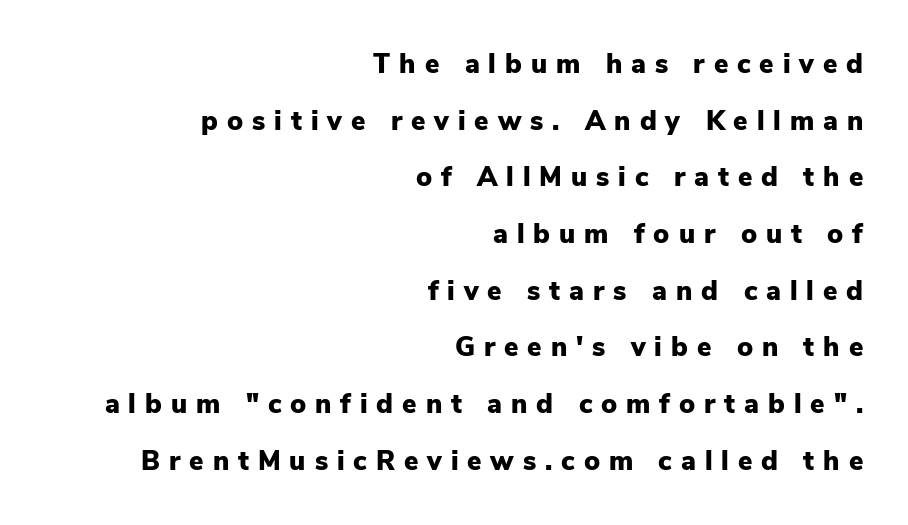
The image shows 27 px bold type, upright; set right-aligned, loose line spacing (2.1x), unusually wide letter spacing (+0.33 em), not underlined.
